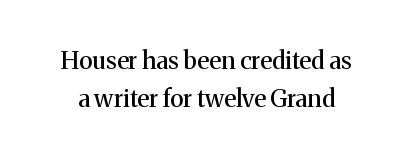
The strip under each line holds only bare page. This rendering leaves character spacing at its baseline value. A typesetter would call this leading conventional body-copy spacing. The type sits square on the baseline with zero lean.
